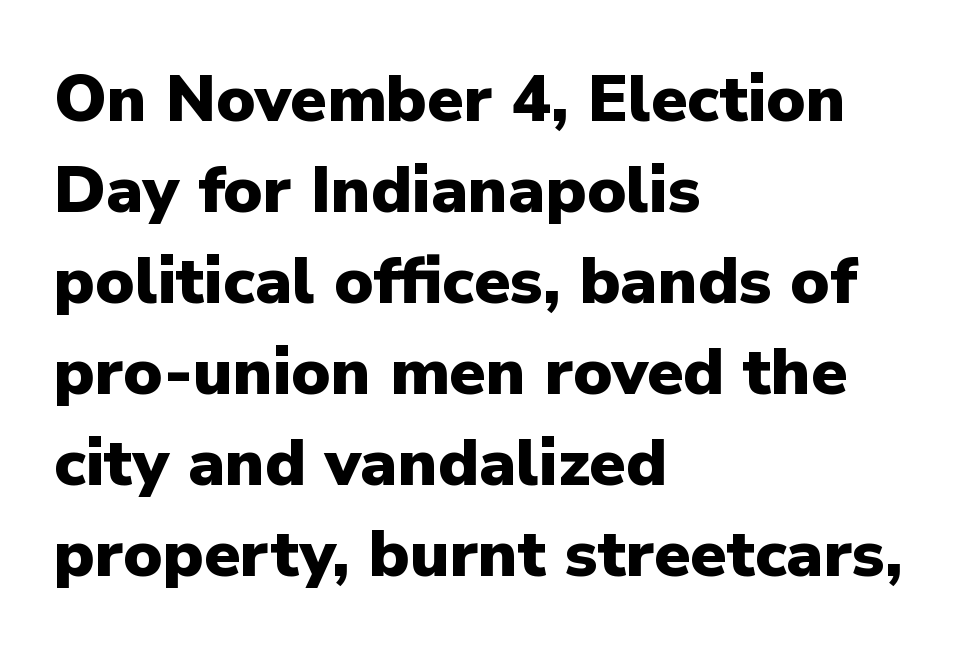
Q: Is the text bold? A: Yes.
Q: Is the text italic (slanted)? A: No, it is upright.
Q: Is the typeface a serif or a sans-serif typeface? A: Sans-serif.
Q: Is the text underlined? A: No.
Q: How is the paragraph aligned? A: Left-aligned.
Q: Is the spacing between letters normal or unusually wide? A: Normal.
Q: Is the spacing between lines tight, normal or loose? A: Normal.
Q: Width (condensed, normal, or wide)? A: Normal.
Q: Stroke contrast? A: Low.
Q: x-height? A: Medium.
Q: Monospaced? A: No.
